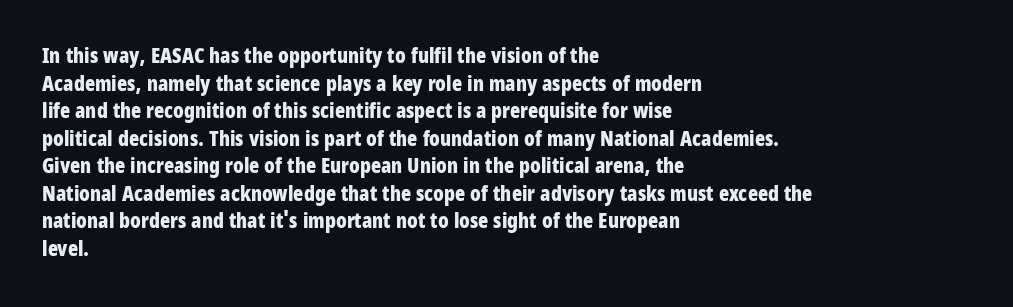
Q: Is the text bold? A: Yes.
Q: Is the text italic (slanted)? A: No, it is upright.
Q: Is the text underlined? A: No.
Q: How is the paragraph aligned? A: Left-aligned.
Q: Is the spacing between letters normal or unusually wide? A: Normal.
Q: Is the spacing between lines tight, normal or loose? A: Normal.
